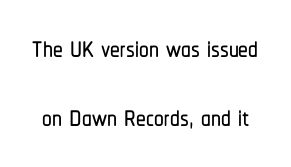
Upright lettering throughout. The passage shown is typed in a proportional face where columns would drift. Any mark beneath the type? The region is blank. The horizontal fit of the characters is conventional and even. Observe the absence of serifs on each vertical stroke in this sample.
